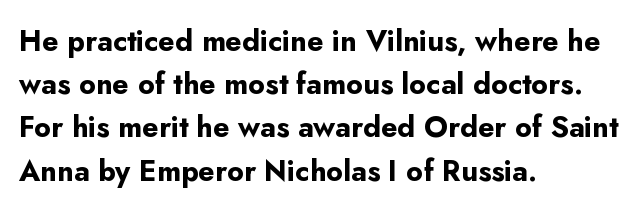
A typesetter would call this proportional, since set widths differ per character. Honestly, there is no underline to notice here at all. Notice how thick the strokes are: this is what a full bold looks like. The setting favours the left margin, as ordinary paragraphs usually do.
